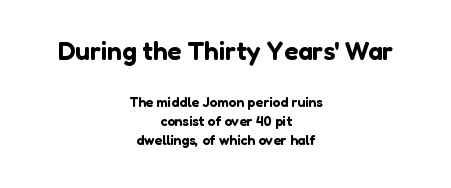
Q: Is the text italic (slanted)? A: No, it is upright.
Q: Is the text underlined? A: No.
Q: How is the paragraph aligned? A: Centered.
Q: Is the spacing between letters normal or unusually wide? A: Normal.
Q: Is the spacing between lines tight, normal or loose? A: Normal.
Q: Which block of text is set in a larger size, the first (top) or the second (bottom)? A: The first (top) one.
